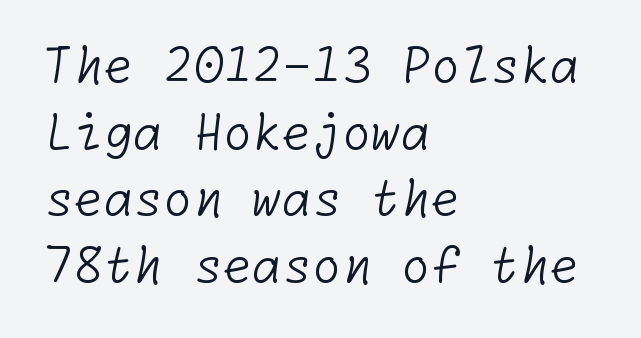
{"serif": "no", "bold": "no", "weight": "light", "width": "normal", "stroke_contrast": "low", "x_height": "medium", "underline": "no", "align": "left", "line_spacing": "normal", "line_spacing_ratio": 1.39, "letter_spacing": "normal", "letter_spacing_em": 0.0, "glyph_px": 48}
